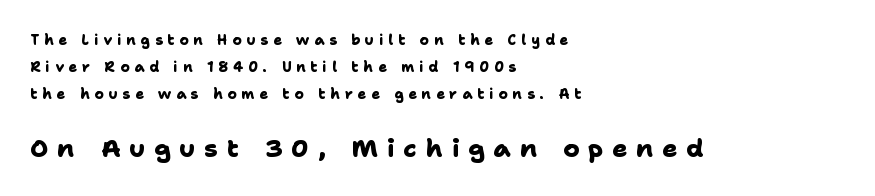
On the weight axis this lands at bold, roughly 700. This rendering uses left alignment, leaving the right contour irregular. The gap between lines stays unmarked. The lower block of text is set noticeably larger than the block above it. Loose tracking; the words dissolve into strings of separated letters. Line spacing here is loose.
